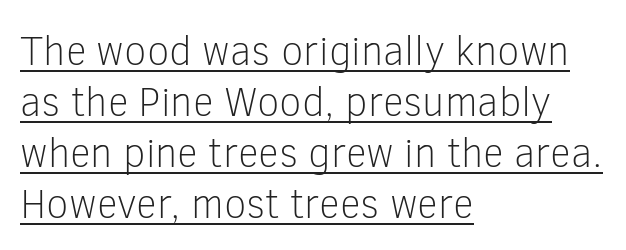
{"serif": "no", "italic": "no", "bold": "no", "weight": "light", "width": "normal", "stroke_contrast": "low", "x_height": "medium", "monospaced": "no", "underline": "yes", "align": "left", "line_spacing_ratio": 1.24, "letter_spacing": "normal", "letter_spacing_em": 0.0, "glyph_px": 41}
